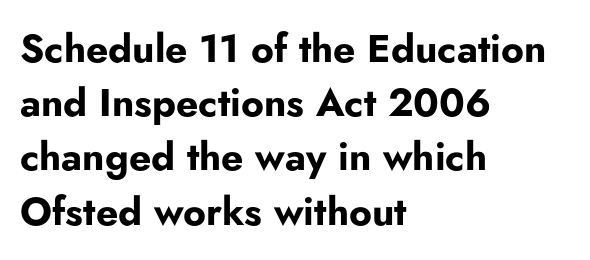
{"serif": "no", "italic": "no", "bold": "yes", "weight": "bold", "width": "normal", "stroke_contrast": "low", "x_height": "small", "monospaced": "no", "underline": "no", "align": "left", "line_spacing": "normal", "line_spacing_ratio": 1.39, "letter_spacing": "normal", "letter_spacing_em": 0.0, "glyph_px": 39}
